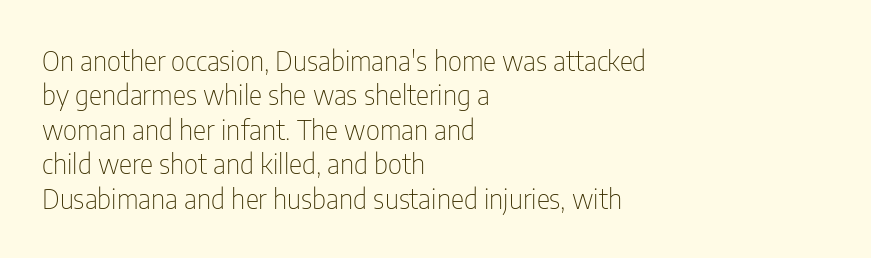
I'd call this a sans setting — the letters go barefoot. Short note: letters normally spaced. Stroke mass is kept to a normal reading level or below. The strip under each line holds only bare page.
